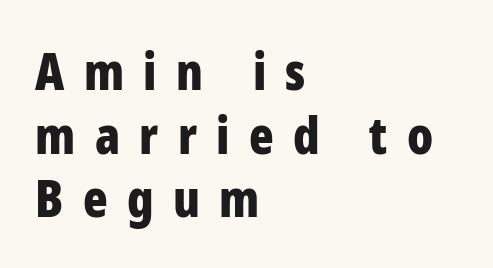
Q: Is the text bold? A: Yes.
Q: Is the text italic (slanted)? A: No, it is upright.
Q: Is the typeface a serif or a sans-serif typeface? A: Sans-serif.
Q: Is the text underlined? A: No.
Q: How is the paragraph aligned? A: Left-aligned.
Q: Is the spacing between letters normal or unusually wide? A: Unusually wide.
Q: Is the spacing between lines tight, normal or loose? A: Normal.
Q: Width (condensed, normal, or wide)? A: Condensed.
Q: Stroke contrast? A: Low.
Q: x-height? A: Medium.
Q: Monospaced? A: No.
